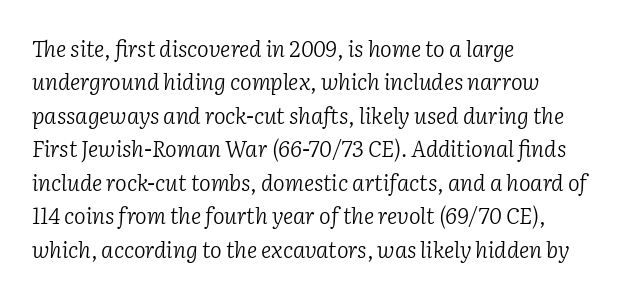
{"italic": "yes", "lean": "right", "slant_degrees": 2, "bold": "no", "underline": "no", "align": "left", "line_spacing": "normal", "line_spacing_ratio": 1.52, "letter_spacing": "normal", "letter_spacing_em": 0.0, "glyph_px": 22}
